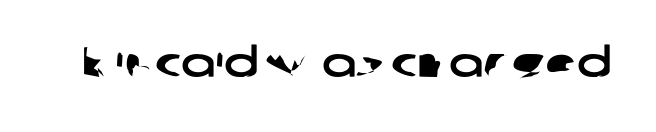
Looks like regular typesetting: each glyph gets only the width it needs. Caption: standard tracking, unaltered. The zone under the glyphs is completely vacant. To sum up the face: it is a sans, with no serifs.
